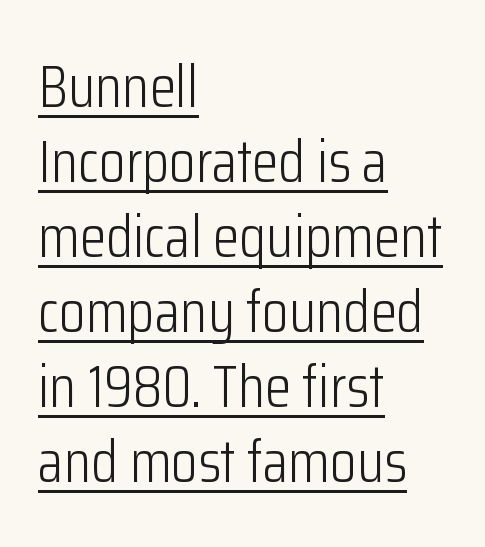
Stroke thickness stays within the range of a standard reading face or lighter. This sample carries an underscore along the baseline area. Think of a printed novel: that variable character pitch is what you see here. Nobody touched the tracking dial on this one. Note: no serifs on the glyphs. A roman cut, with each character standing at attention.
